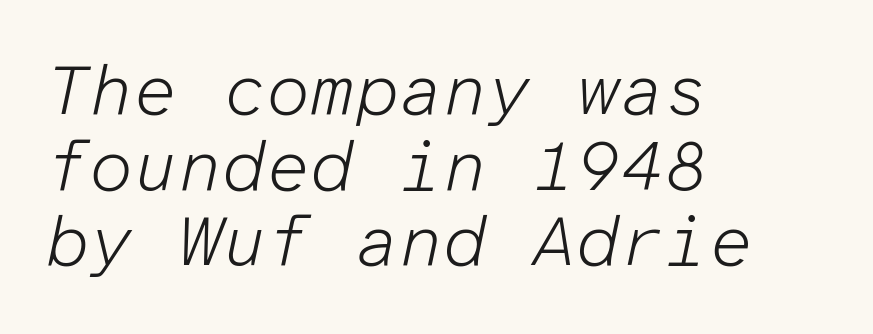
{"italic": "yes", "lean": "right", "slant_degrees": 12, "bold": "no", "weight": "light", "width": "normal", "stroke_contrast": "low", "x_height": "medium", "monospaced": "yes", "underline": "no", "align": "left", "line_spacing": "tight", "line_spacing_ratio": 1.08, "letter_spacing": "normal", "letter_spacing_em": 0.0, "glyph_px": 70}
